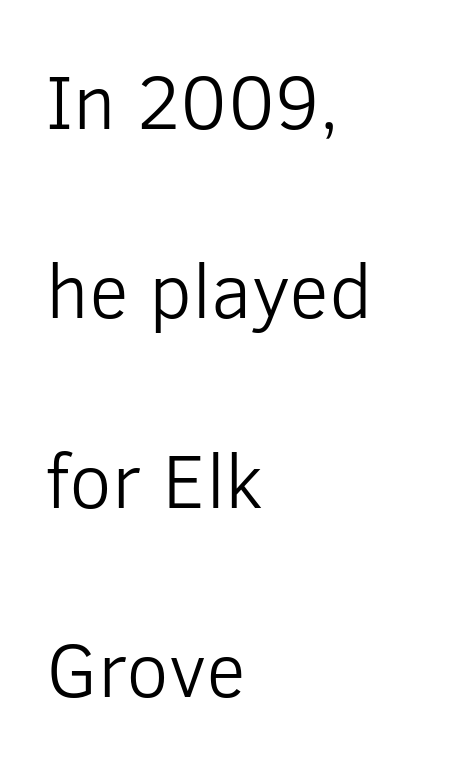
{"serif": "no", "italic": "no", "bold": "no", "weight": "light", "width": "normal", "stroke_contrast": "low", "x_height": "medium", "monospaced": "no", "underline": "no", "align": "left", "line_spacing": "loose", "line_spacing_ratio": 2.46, "letter_spacing": "normal", "letter_spacing_em": 0.0, "glyph_px": 77}
